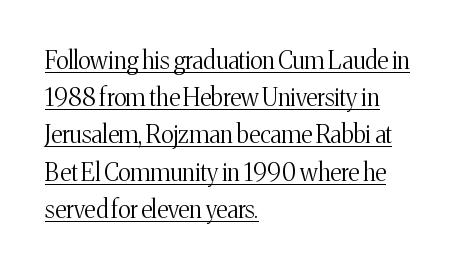
Q: Is the text bold? A: No.
Q: Is the text italic (slanted)? A: No, it is upright.
Q: Is the text underlined? A: Yes.
Q: How is the paragraph aligned? A: Left-aligned.
Q: Is the spacing between letters normal or unusually wide? A: Normal.
Q: Is the spacing between lines tight, normal or loose? A: Normal.
